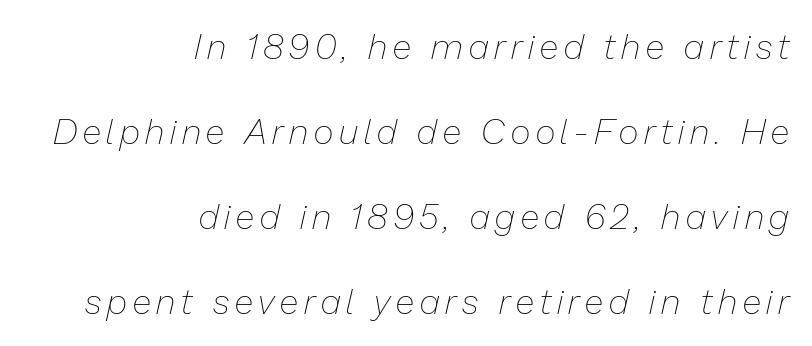
Q: Is the text bold? A: No.
Q: Is the text italic (slanted)? A: Yes, it leans right by about 13 degrees.
Q: Is the text underlined? A: No.
Q: How is the paragraph aligned? A: Right-aligned.
Q: Is the spacing between lines tight, normal or loose? A: Loose.
Q: Width (condensed, normal, or wide)? A: Normal.
Q: Stroke contrast? A: Low.
Q: x-height? A: Medium.
Q: Monospaced? A: No.
